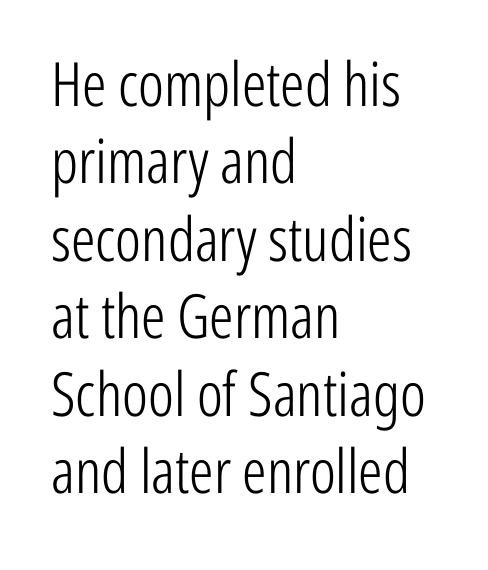
It's the straight-up-and-down kind of type. The designer went with a sans here, leaving each stem footless. Is this a fixed-width face? No — the glyphs have proportional, varying widths. The rows are spaced the way most documents space them.
